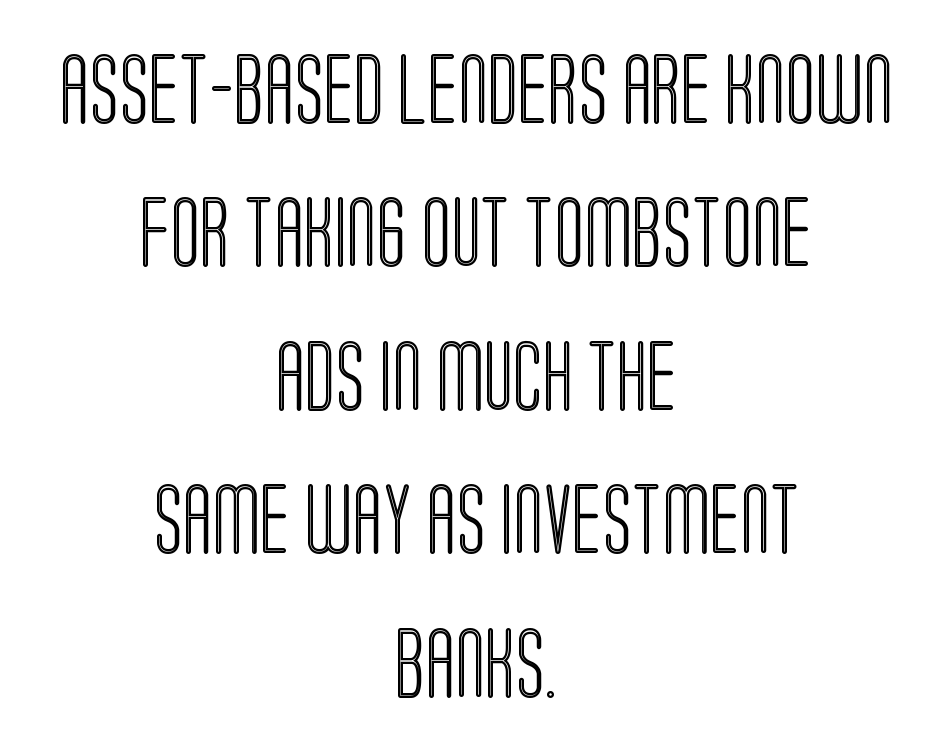
The image shows 70 px condensed type, upright; set centered, loose line spacing (2.05x), normal letter spacing, not underlined; a large x-height.
